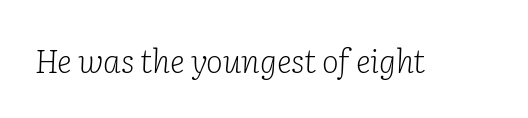
{"serif": "yes", "italic": "yes", "lean": "right", "slant_degrees": 2, "bold": "no", "weight": "light", "width": "normal", "stroke_contrast": "low", "x_height": "medium", "monospaced": "no", "underline": "no", "letter_spacing": "normal", "letter_spacing_em": 0.0, "glyph_px": 32}
